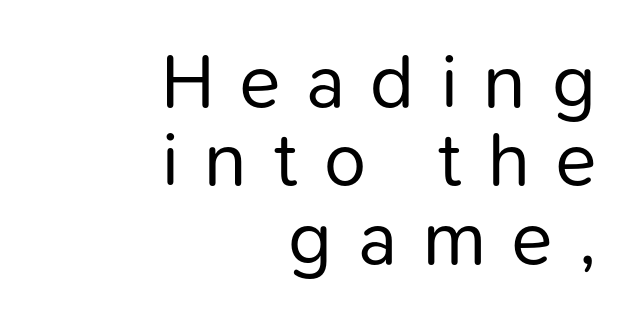
{"serif": "no", "italic": "no", "bold": "no", "weight": "regular", "width": "normal", "stroke_contrast": "low", "x_height": "medium", "monospaced": "no", "underline": "no", "align": "right", "line_spacing": "tight", "line_spacing_ratio": 1.03, "letter_spacing": "wide", "letter_spacing_em": 0.34, "glyph_px": 76}
